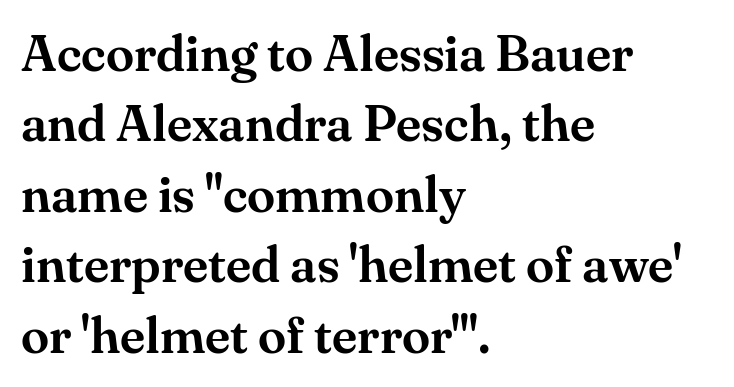
Q: Is the text italic (slanted)? A: No, it is upright.
Q: Is the typeface a serif or a sans-serif typeface? A: Serif.
Q: Is the text underlined? A: No.
Q: How is the paragraph aligned? A: Left-aligned.
Q: Is the spacing between letters normal or unusually wide? A: Normal.
Q: Is the spacing between lines tight, normal or loose? A: Normal.
Q: Width (condensed, normal, or wide)? A: Normal.
Q: Stroke contrast? A: Medium.
Q: x-height? A: Small.
Q: Monospaced? A: No.
